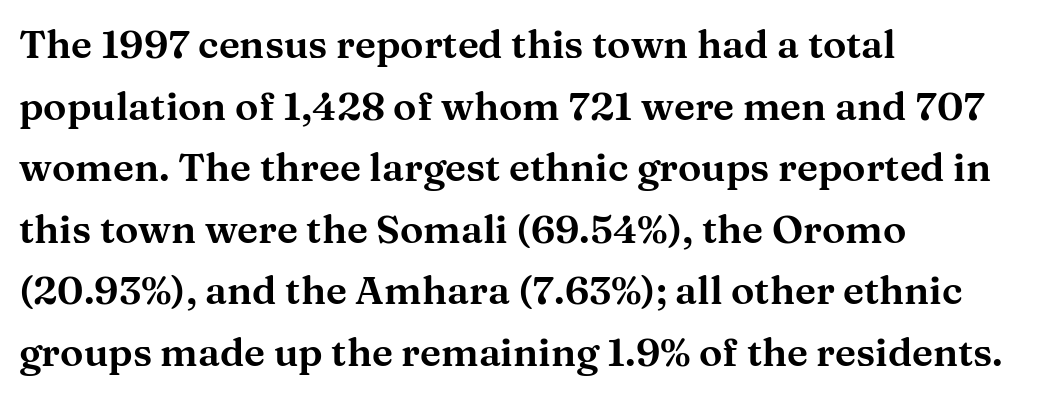
The image shows 39 px wide serif type, upright; set left-aligned, normal line spacing (1.58x), normal letter spacing, not underlined; medium stroke contrast and a medium x-height.
